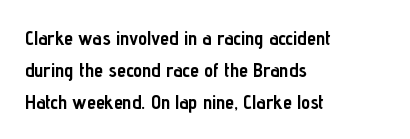
Q: Is the text bold? A: Yes.
Q: Is the text italic (slanted)? A: No, it is upright.
Q: Is the text underlined? A: No.
Q: How is the paragraph aligned? A: Left-aligned.
Q: Is the spacing between letters normal or unusually wide? A: Normal.
Q: Is the spacing between lines tight, normal or loose? A: Normal.
